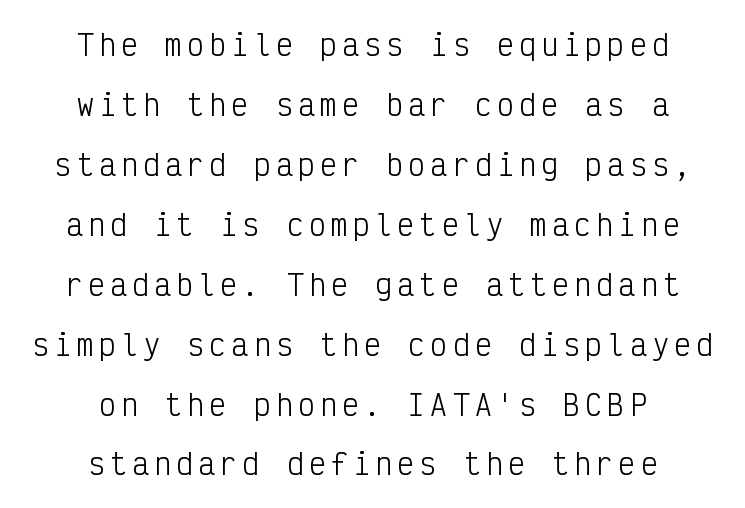
The line-height multiplier appears high, well above default. It's the straight-up-and-down kind of type. Bare-footed words on every line. These lines are centered, leaving both edges ragged. The passage shown is typed in a monospace face where columns stay perfectly aligned.
